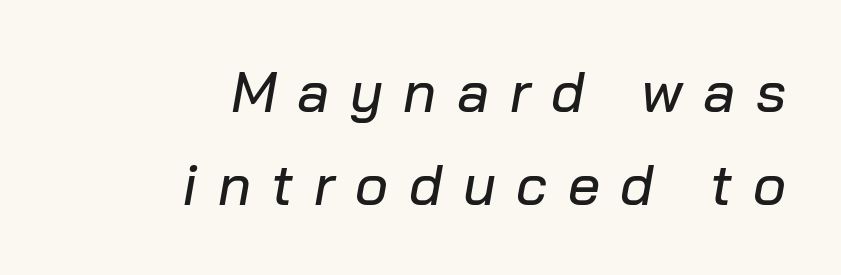
Descender tails drop into unmarked territory. Leftover space on each line is placed entirely before the opening word. Would a proofreader flag this as italicized? Yes. A typesetter would call this proportional, since set widths differ per character. The line-height multiplier appears to be the usual default. How are the letters spaced? Widely, with obvious added tracking.
